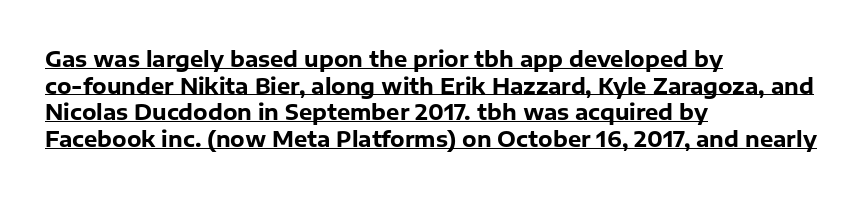
Posture: vertical. The lines are quadded left. What weight is shown? A full bold with thick strokes. Successive baselines arrive at the customary interval. Students, observe the line beneath the letters — that is underlining. The type is set solid horizontally, with unmodified tracking.
